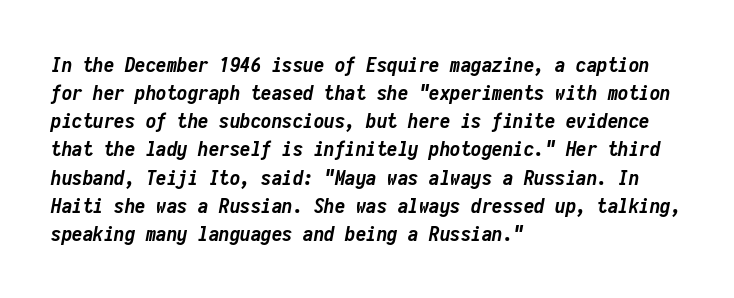
The image shows 21 px bold type, italic (leaning right); set left-aligned, normal line spacing (1.34x), normal letter spacing, not underlined.
